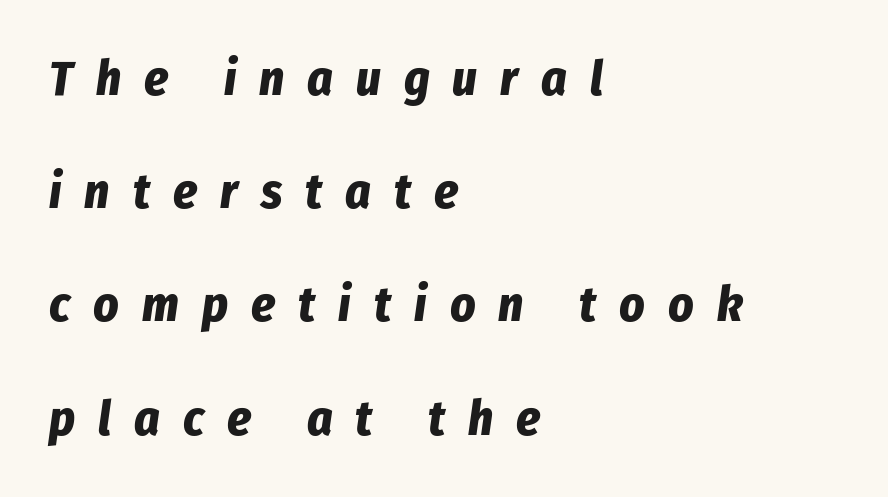
{"italic": "yes", "lean": "right", "slant_degrees": 8, "bold": "yes", "weight": "bold", "width": "condensed", "stroke_contrast": "low", "x_height": "medium", "monospaced": "no", "underline": "no", "align": "left", "line_spacing": "loose", "line_spacing_ratio": 2.31, "letter_spacing": "wide", "letter_spacing_em": 0.47, "glyph_px": 49}
